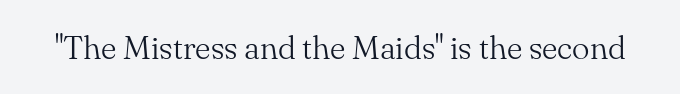
Q: Is the text bold? A: No.
Q: Is the text italic (slanted)? A: No, it is upright.
Q: Is the typeface a serif or a sans-serif typeface? A: Serif.
Q: Is the text underlined? A: No.
Q: Is the spacing between letters normal or unusually wide? A: Normal.
Q: Width (condensed, normal, or wide)? A: Normal.
Q: Stroke contrast? A: Medium.
Q: x-height? A: Small.
Q: Monospaced? A: No.
